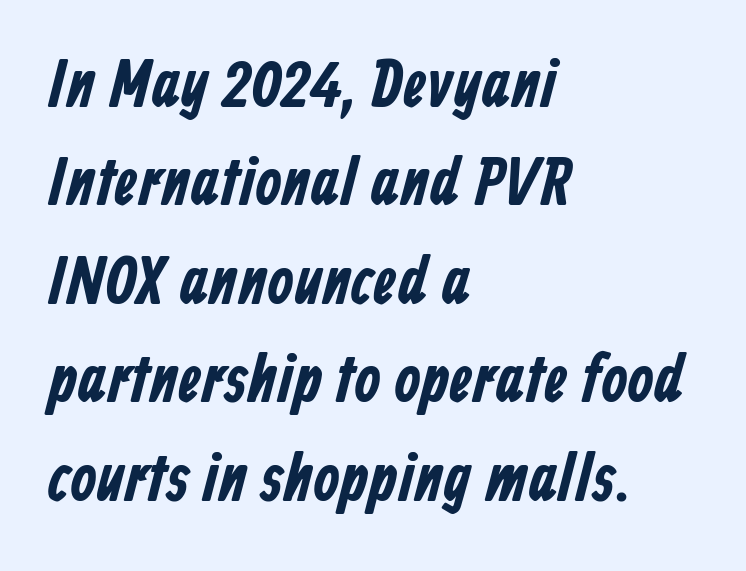
The image shows 67 px condensed sans-serif type; set left-aligned, normal line spacing (1.47x), normal letter spacing, not underlined; low stroke contrast and a medium x-height.
